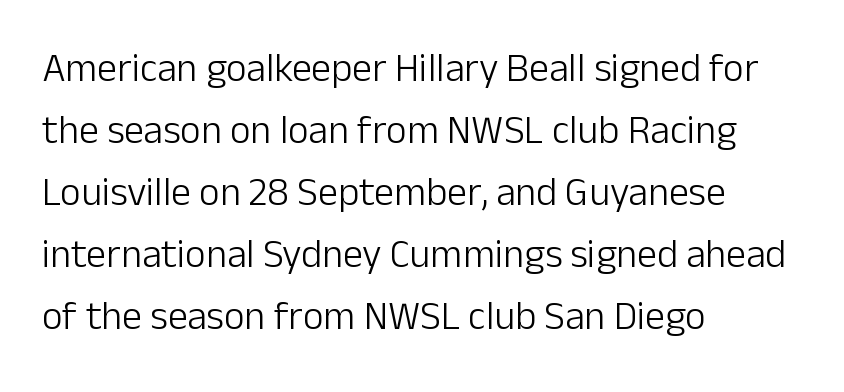
Q: Is the text bold? A: No.
Q: Is the text italic (slanted)? A: No, it is upright.
Q: Is the typeface a serif or a sans-serif typeface? A: Sans-serif.
Q: Is the text underlined? A: No.
Q: How is the paragraph aligned? A: Left-aligned.
Q: Is the spacing between letters normal or unusually wide? A: Normal.
Q: Is the spacing between lines tight, normal or loose? A: Normal.
Q: Width (condensed, normal, or wide)? A: Normal.
Q: Stroke contrast? A: Low.
Q: x-height? A: Medium.
Q: Monospaced? A: No.
